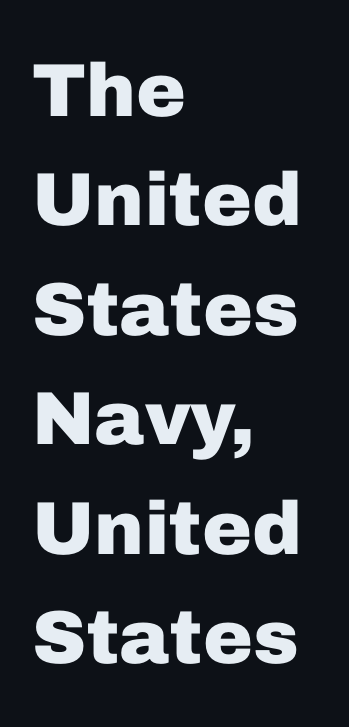
{"serif": "no", "italic": "no", "bold": "yes", "weight": "heavy", "width": "normal", "stroke_contrast": "low", "x_height": "medium", "monospaced": "no", "underline": "no", "align": "left", "line_spacing": "normal", "line_spacing_ratio": 1.46, "letter_spacing": "normal", "letter_spacing_em": 0.0, "glyph_px": 75}
